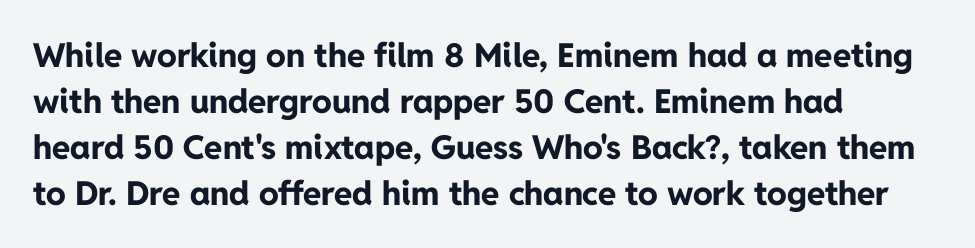
The image shows 33 px bold sans-serif type, upright; set left-aligned, normal line spacing (1.39x), normal letter spacing, not underlined; low stroke contrast and a medium x-height.
